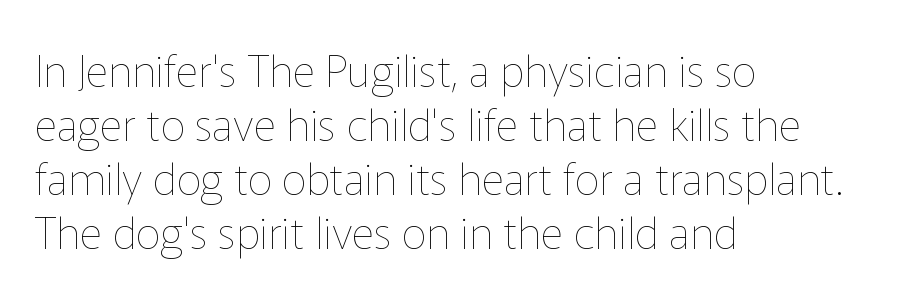
{"italic": "no", "bold": "no", "weight": "thin", "width": "normal", "stroke_contrast": "low", "x_height": "medium", "monospaced": "no", "underline": "no", "align": "left", "line_spacing_ratio": 1.23, "letter_spacing": "normal", "letter_spacing_em": 0.0, "glyph_px": 44}
